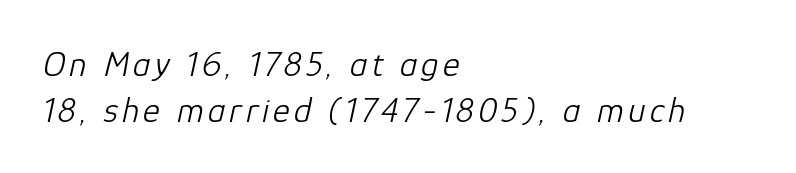
Spacing verdict: proportional, widths tailored to each character. Every character sits at an angle, as italics do. Alignment: flush left. Letters rest on an invisible, unmarked baseline.
